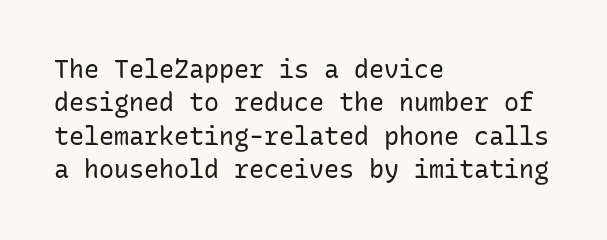
{"italic": "no", "bold": "no", "underline": "no", "align": "left", "line_spacing": "normal", "line_spacing_ratio": 1.34, "letter_spacing": "normal", "letter_spacing_em": 0.0, "glyph_px": 25}
